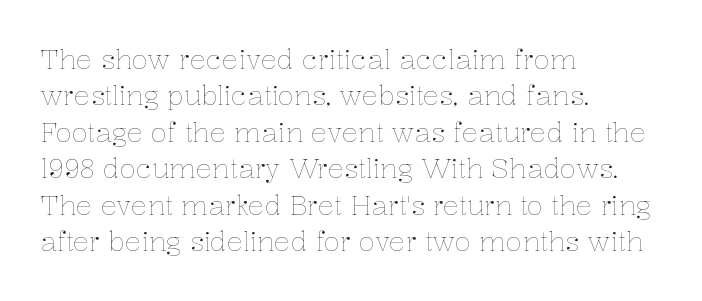
Q: Is the text bold? A: No.
Q: Is the text italic (slanted)? A: No, it is upright.
Q: Is the text underlined? A: No.
Q: How is the paragraph aligned? A: Left-aligned.
Q: Is the spacing between letters normal or unusually wide? A: Normal.
Q: Is the spacing between lines tight, normal or loose? A: Normal.
